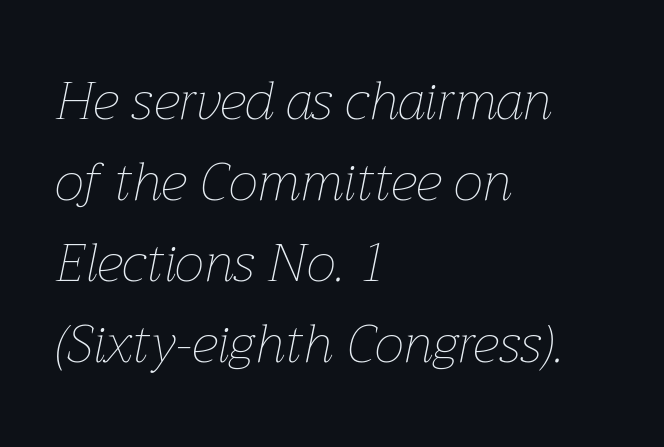
The image shows 53 px thin type, italic (leaning right); set left-aligned, normal line spacing (1.53x), normal letter spacing, not underlined; low stroke contrast and a medium x-height.
